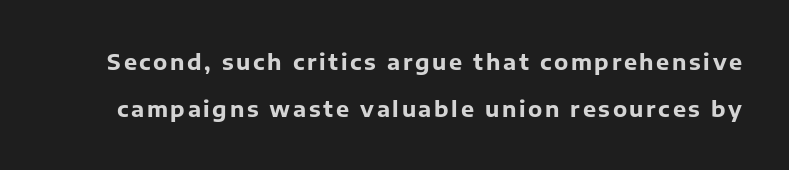
{"italic": "no", "bold": "yes", "underline": "no", "line_spacing": "loose", "line_spacing_ratio": 2.15, "glyph_px": 22}
